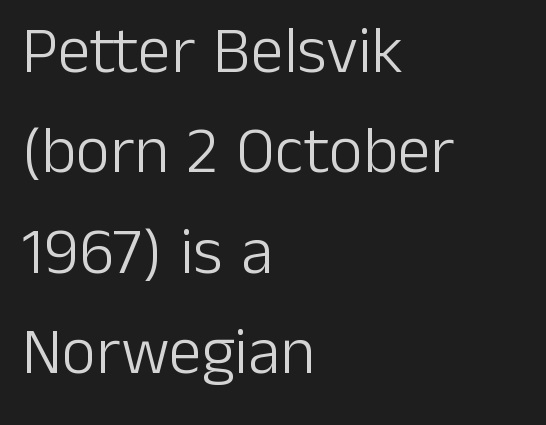
{"serif": "no", "italic": "no", "bold": "no", "weight": "light", "width": "normal", "stroke_contrast": "low", "x_height": "medium", "monospaced": "no", "underline": "no", "align": "left", "line_spacing": "normal", "line_spacing_ratio": 1.52, "letter_spacing": "normal", "letter_spacing_em": 0.0, "glyph_px": 66}
